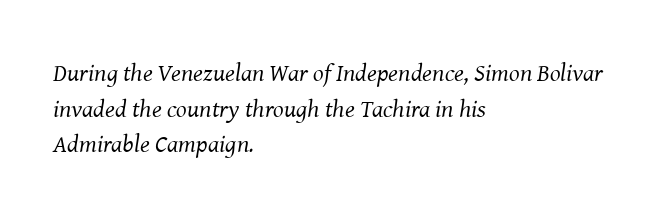
Q: Is the text bold? A: No.
Q: Is the text italic (slanted)? A: Yes, it leans right by about 8 degrees.
Q: Is the text underlined? A: No.
Q: How is the paragraph aligned? A: Left-aligned.
Q: Is the spacing between letters normal or unusually wide? A: Normal.
Q: Is the spacing between lines tight, normal or loose? A: Normal.
